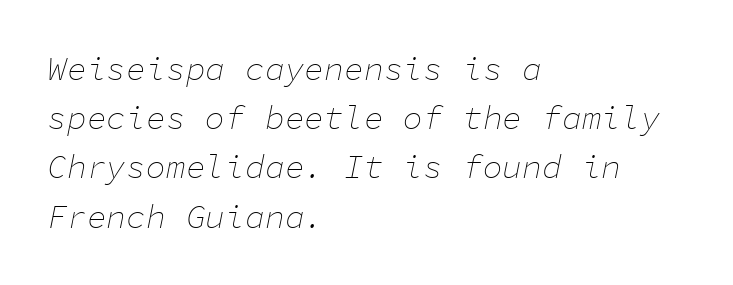
The image shows 33 px thin type, italic (leaning right), monospaced; set left-aligned, normal line spacing (1.49x), normal letter spacing, not underlined; low stroke contrast and a medium x-height.
